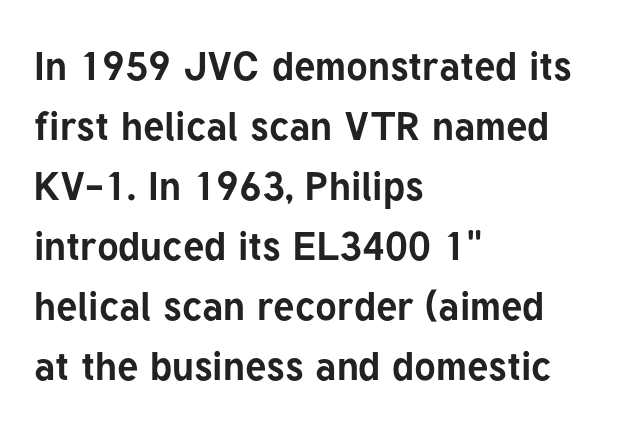
{"serif": "no", "italic": "no", "bold": "yes", "weight": "bold", "width": "normal", "stroke_contrast": "low", "x_height": "medium", "monospaced": "no", "underline": "no", "align": "left", "line_spacing": "normal", "line_spacing_ratio": 1.5, "letter_spacing": "normal", "letter_spacing_em": 0.0, "glyph_px": 40}
